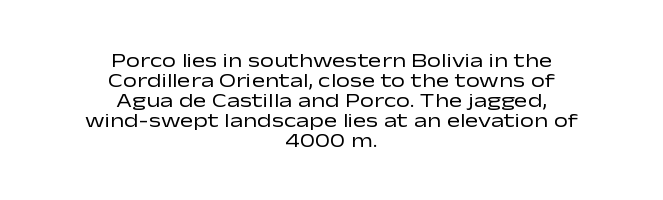
On a weight scale, this lands at 450 or below. Leftover space on each line is divided equally before and after the words. The area under the type is left untouched. When letters stand straight like this, we call the style roman or upright.
